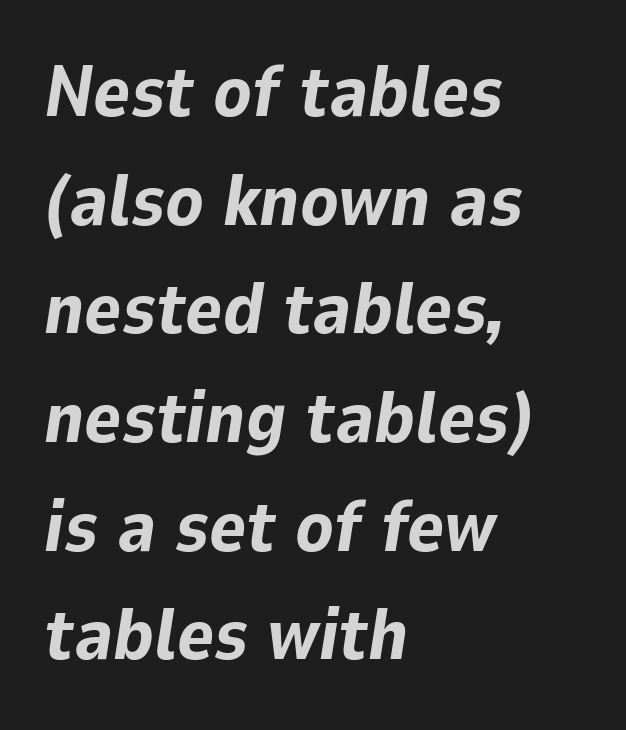
{"italic": "yes", "lean": "right", "slant_degrees": 9, "bold": "yes", "weight": "bold", "width": "normal", "stroke_contrast": "low", "x_height": "medium", "monospaced": "no", "underline": "no", "align": "left", "line_spacing": "normal", "line_spacing_ratio": 1.53, "letter_spacing": "normal", "letter_spacing_em": 0.0, "glyph_px": 71}
